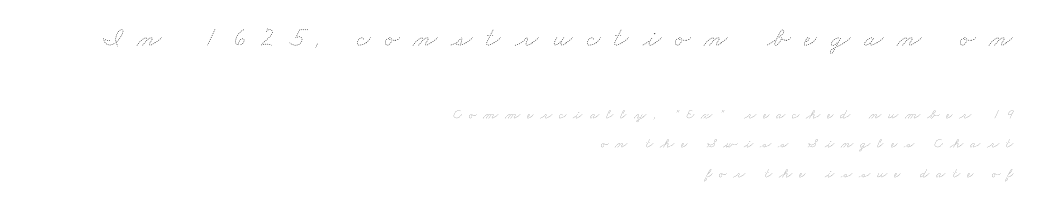
{"bold": "no", "weight": "thin", "width": "wide", "stroke_contrast": "low", "x_height": "small", "monospaced": "no", "underline": "no", "align": "right", "line_spacing": "loose", "line_spacing_ratio": 2.12, "letter_spacing": "wide", "letter_spacing_em": 0.49, "larger_block": "first", "size_ratio": 2.0, "glyph_px": 28}
